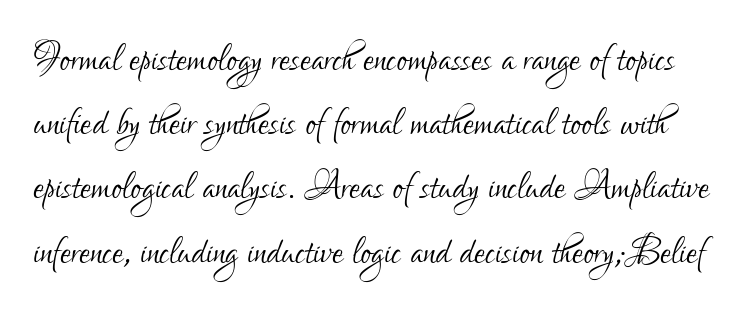
The image shows 49 px light, condensed sans-serif type; set normal line spacing (1.31x), normal letter spacing, not underlined; low stroke contrast and a small x-height.
